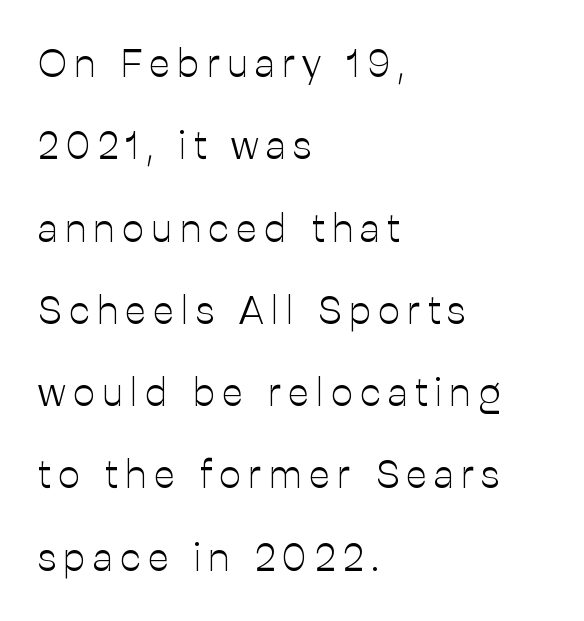
{"serif": "no", "italic": "no", "bold": "no", "weight": "light", "width": "normal", "stroke_contrast": "low", "x_height": "medium", "monospaced": "no", "underline": "no", "align": "left", "line_spacing": "loose", "line_spacing_ratio": 2.11, "glyph_px": 39}
